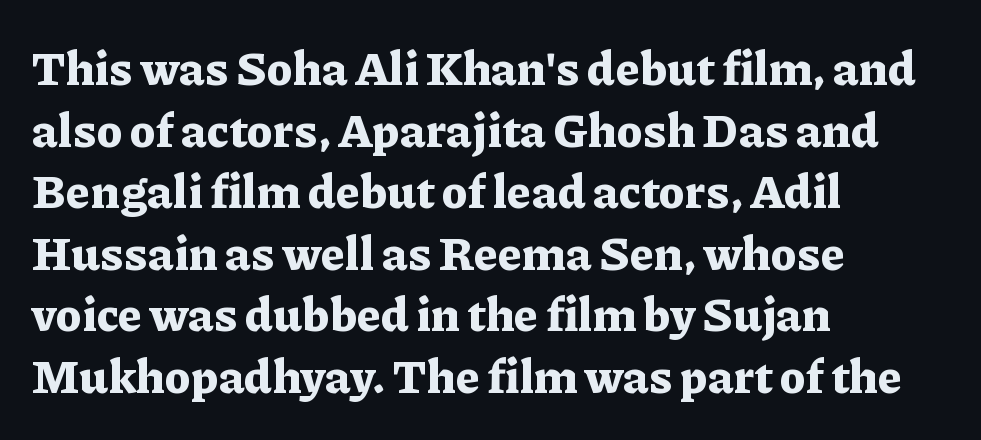
The image shows 47 px bold serif type, upright; set left-aligned, normal line spacing (1.31x), normal letter spacing, not underlined; low stroke contrast and a medium x-height.
